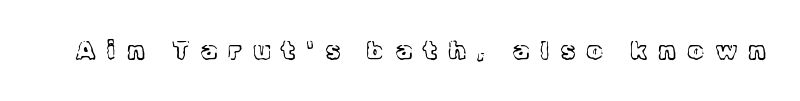
Q: Is the text bold? A: No.
Q: Is the text italic (slanted)? A: No, it is upright.
Q: Is the text underlined? A: No.
Q: Is the spacing between letters normal or unusually wide? A: Unusually wide.
